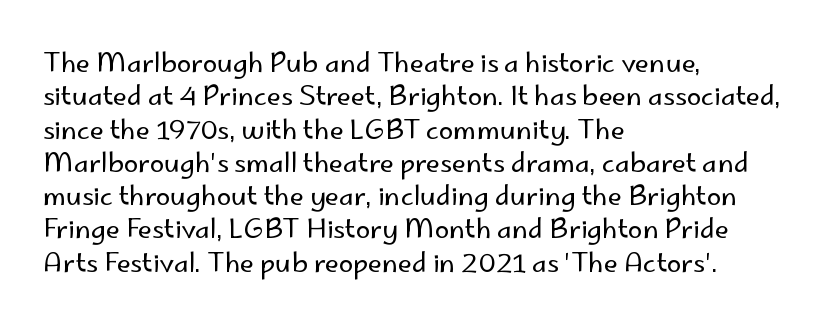
Q: Is the text bold? A: No.
Q: Is the text italic (slanted)? A: No, it is upright.
Q: Is the text underlined? A: No.
Q: How is the paragraph aligned? A: Left-aligned.
Q: Is the spacing between letters normal or unusually wide? A: Normal.
Q: Is the spacing between lines tight, normal or loose? A: Normal.
